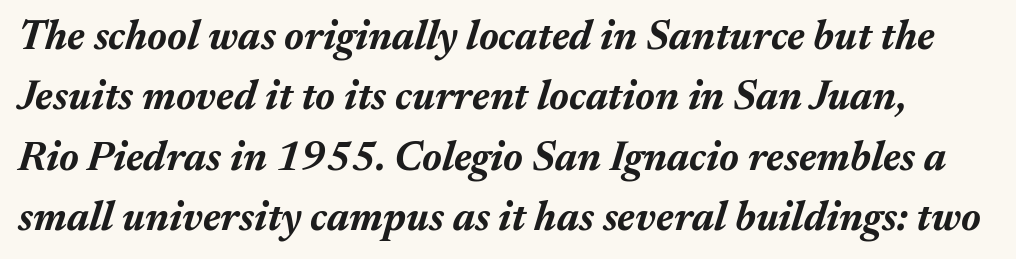
The image shows 41 px bold type, italic (leaning right); set normal line spacing (1.47x), normal letter spacing, not underlined; medium stroke contrast and a medium x-height.
